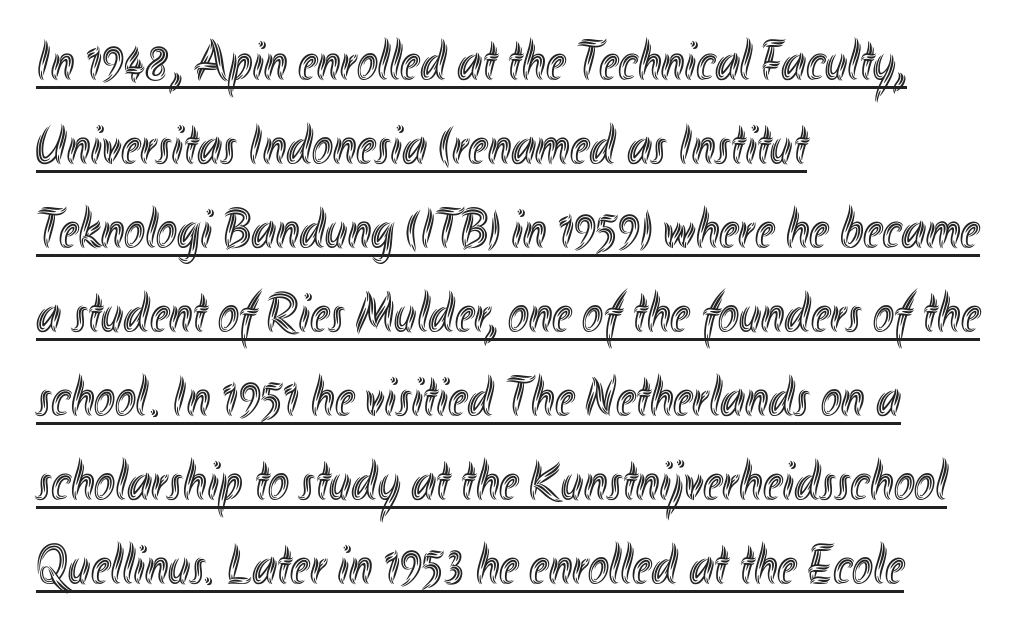
{"width": "condensed", "x_height": "small", "monospaced": "no", "underline": "yes", "align": "left", "line_spacing": "normal", "line_spacing_ratio": 1.5, "letter_spacing": "normal", "letter_spacing_em": 0.0, "glyph_px": 56}
